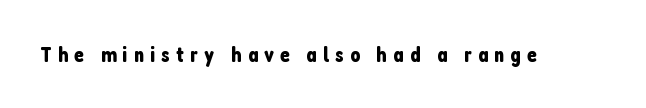
You can tell it's not italic because the verticals are truly vertical. The gap between lines stays unmarked. Display-style spreading of the glyphs; the letterfit is very open.
